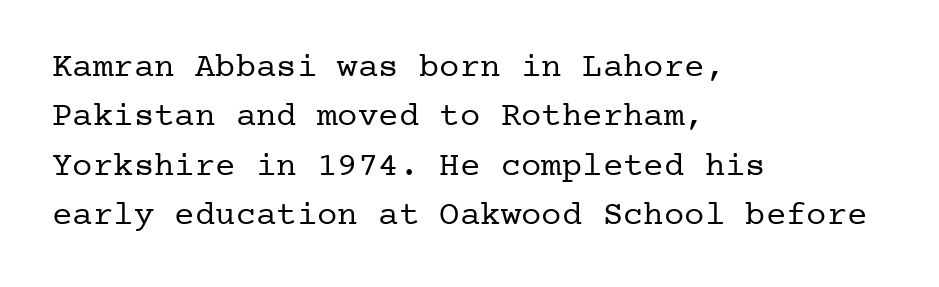
This sample uses an upright cut, with every glyph sitting square on the baseline. Lines of text with bare space underneath. Heaviness? Minimal to ordinary, like unemphasized prose. Inter-character spacing is left at the font's built-in metrics. Check where the strokes stop: tiny serifs finish them off.
